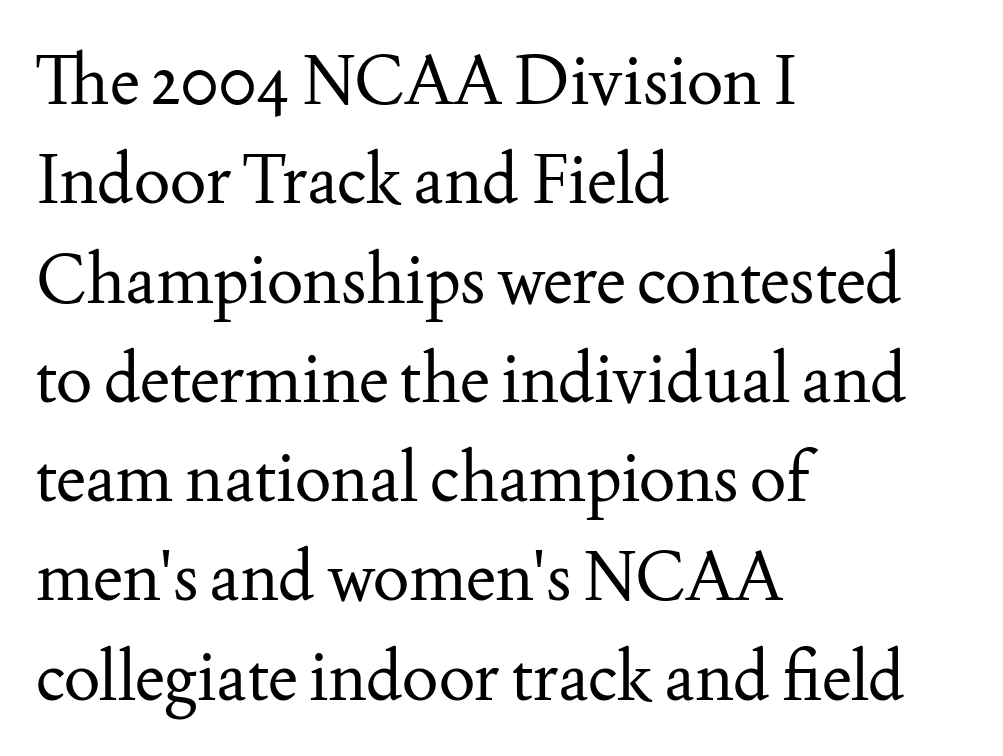
The passage is arranged the way most books set body copy — flush left. A typesetter would call this proportional, since set widths differ per character. Does the lettering tilt? It doesn't — this is upright. You could call the tracking neutral — neither tight nor loose. The words here are not underlined. Line spacing here is normal.
